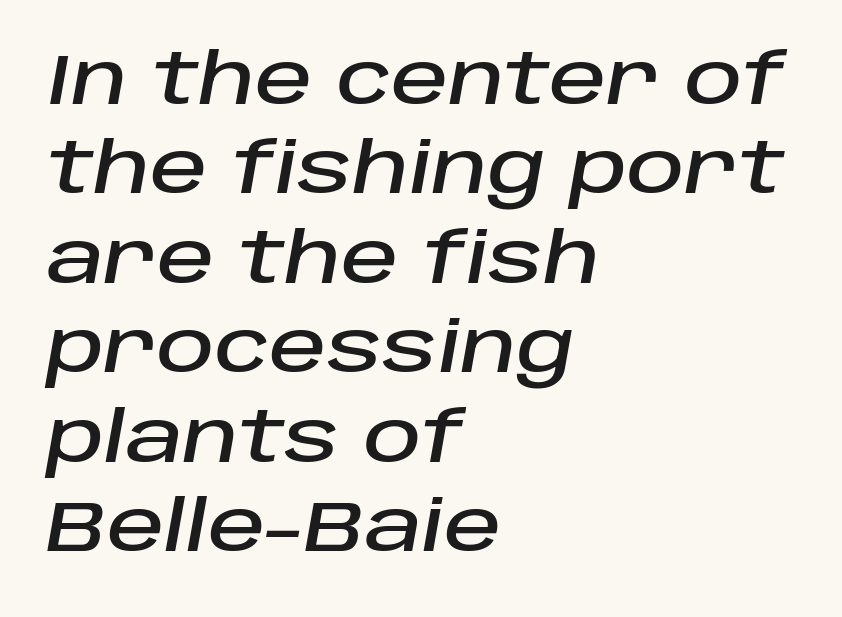
The setting favours the left margin, as ordinary paragraphs usually do. Only glyphs here, with clear space below each row. Normally led — the rows are evenly, conventionally spaced. The rendering uses natural spacing where letterforms have individual widths.
